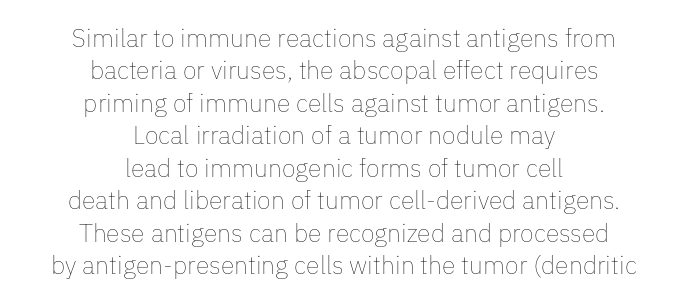
The type sits square on the baseline with zero lean. Stem width sits at or under what a default text font uses. Compared with a flush-left layout, this one balances lines on the center instead. Only glyphs here, with clear space below each row. What stands out about the letter spacing? Nothing — it is the standard amount. A normal amount of white space separates one row of letters from the next.
